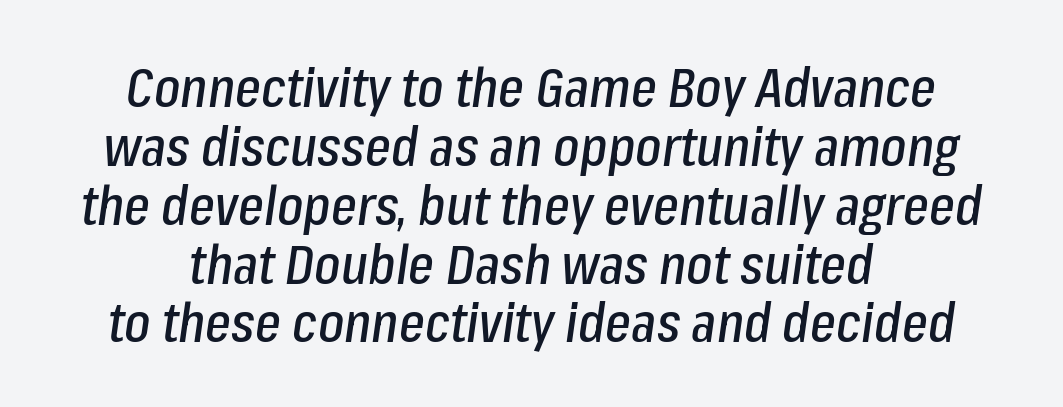
Descenders hang freely into open space. Italic: yes, the glyphs are oblique. Casual observation: everything's sitting right in the middle. The line-height multiplier appears low, near solid setting.
